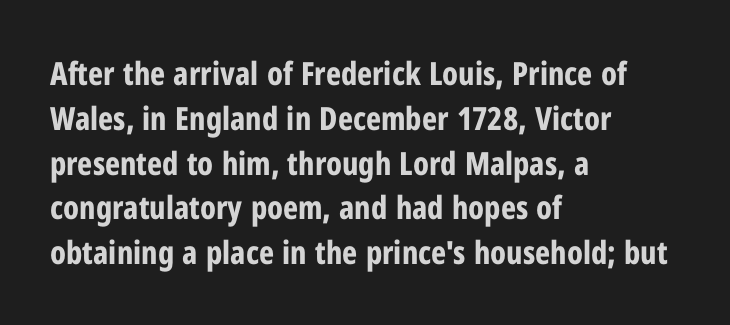
Q: Is the text bold? A: Yes.
Q: Is the text italic (slanted)? A: No, it is upright.
Q: Is the typeface a serif or a sans-serif typeface? A: Sans-serif.
Q: Is the text underlined? A: No.
Q: How is the paragraph aligned? A: Left-aligned.
Q: Is the spacing between letters normal or unusually wide? A: Normal.
Q: Is the spacing between lines tight, normal or loose? A: Normal.
Q: Width (condensed, normal, or wide)? A: Condensed.
Q: Stroke contrast? A: Low.
Q: x-height? A: Medium.
Q: Monospaced? A: No.
